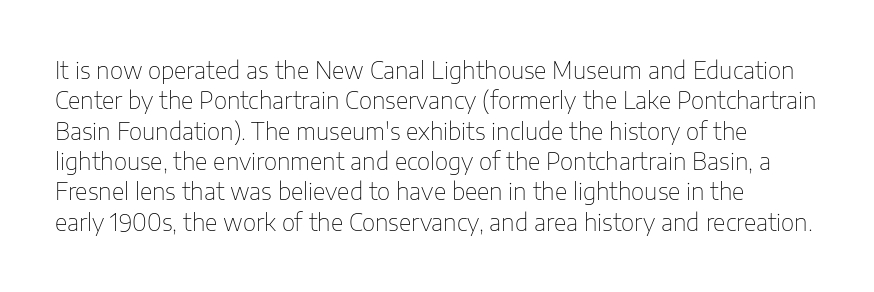
{"italic": "no", "bold": "no", "underline": "no", "line_spacing": "normal", "line_spacing_ratio": 1.32, "letter_spacing": "normal", "letter_spacing_em": 0.0, "glyph_px": 23}
